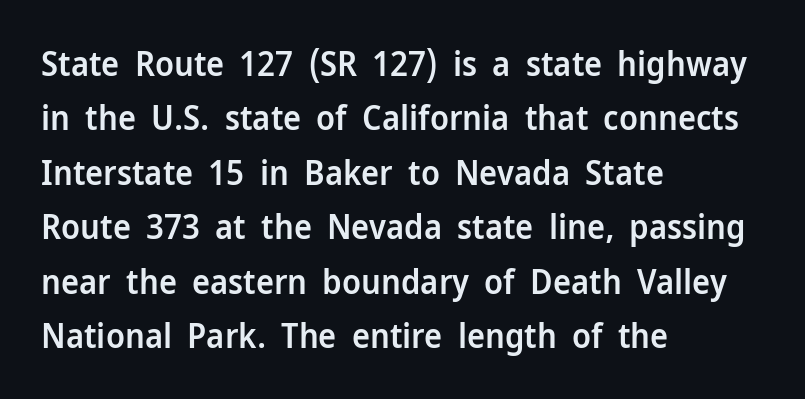
Q: Is the text bold? A: Semi-bold.
Q: Is the text italic (slanted)? A: No, it is upright.
Q: Is the typeface a serif or a sans-serif typeface? A: Sans-serif.
Q: Is the text underlined? A: No.
Q: How is the paragraph aligned? A: Left-aligned.
Q: Is the spacing between letters normal or unusually wide? A: Normal.
Q: Is the spacing between lines tight, normal or loose? A: Normal.
Q: Width (condensed, normal, or wide)? A: Normal.
Q: Stroke contrast? A: Low.
Q: x-height? A: Medium.
Q: Monospaced? A: No.
